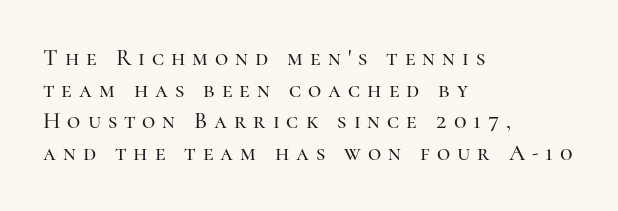
Q: Is the text italic (slanted)? A: No, it is upright.
Q: Is the text underlined? A: No.
Q: How is the paragraph aligned? A: Left-aligned.
Q: Is the spacing between letters normal or unusually wide? A: Unusually wide.
Q: Is the spacing between lines tight, normal or loose? A: Normal.
